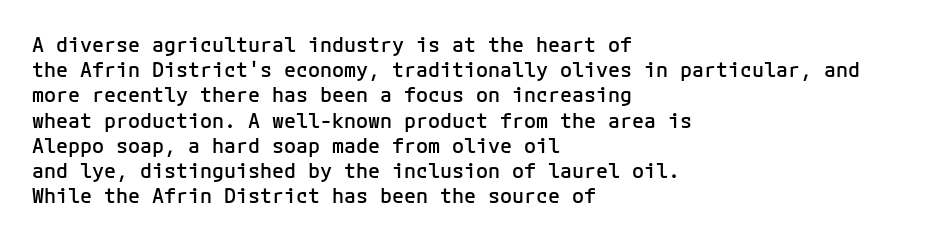
Caption: multi-line text, flush left, ragged right. Is the type bold? Partly — it's a semibold, heavier than regular but not fully bold. The rendering keeps characters at their native spacing. Is there any slant? The stems are plumb. Compared with typical paragraphs, the rows here are spaced about the same.
